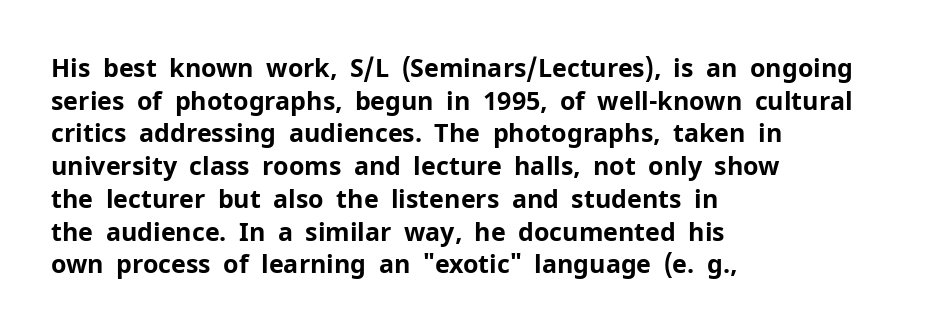
You could call the tracking neutral — neither tight nor loose. Ordinary non-slanted type is in use. Heavy, bold letterforms. Does the copy run flush right? No — it runs flush left. Regular leading.
